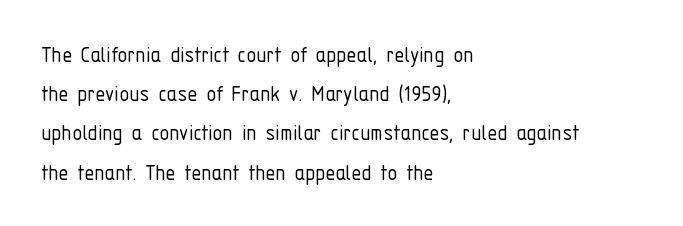
Q: Is the text bold? A: No.
Q: Is the text italic (slanted)? A: No, it is upright.
Q: Is the text underlined? A: No.
Q: How is the paragraph aligned? A: Left-aligned.
Q: Is the spacing between letters normal or unusually wide? A: Normal.
Q: Is the spacing between lines tight, normal or loose? A: Normal.
